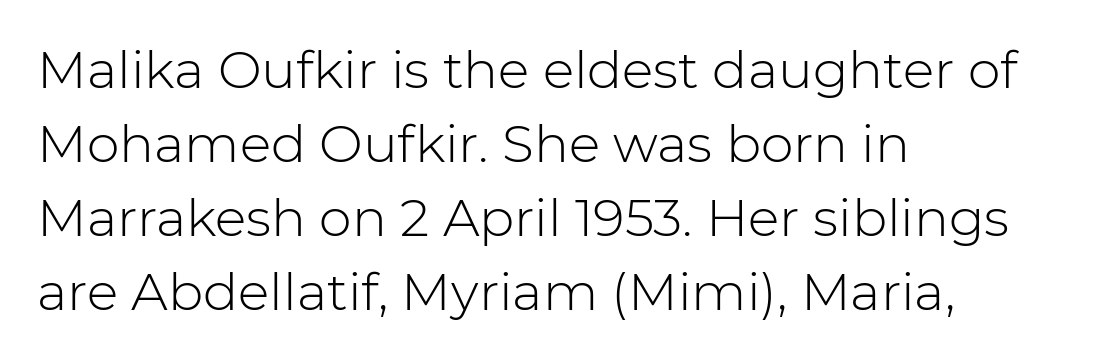
{"serif": "no", "italic": "no", "bold": "no", "weight": "light", "width": "normal", "stroke_contrast": "low", "x_height": "medium", "monospaced": "no", "underline": "no", "align": "left", "line_spacing": "normal", "line_spacing_ratio": 1.42, "letter_spacing": "normal", "letter_spacing_em": 0.0, "glyph_px": 52}
